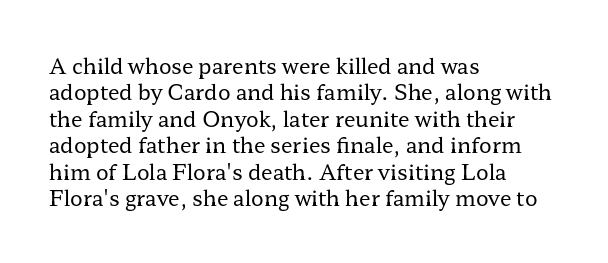
{"italic": "no", "bold": "no", "underline": "no", "align": "left", "line_spacing": "normal", "line_spacing_ratio": 1.26, "letter_spacing": "normal", "letter_spacing_em": 0.0, "glyph_px": 21}
